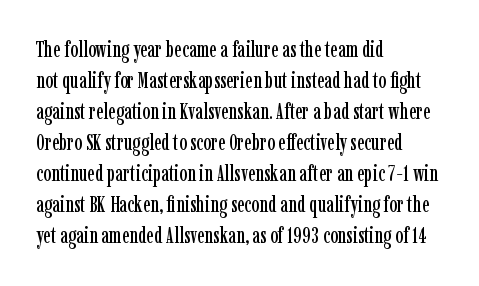
Q: Is the text italic (slanted)? A: No, it is upright.
Q: Is the text underlined? A: No.
Q: How is the paragraph aligned? A: Left-aligned.
Q: Is the spacing between letters normal or unusually wide? A: Normal.
Q: Is the spacing between lines tight, normal or loose? A: Normal.
